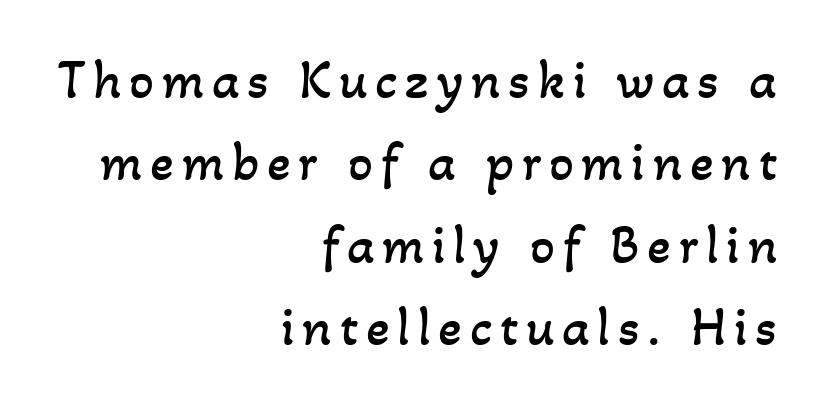
All the whitespace from short lines collects on the left. The vertical gap from one line to the next is medium. The typeface has the unassuming heft of standard copy or less. Think of a printed novel: that variable character pitch is what you see here. Words float on clear page, feet unadorned.
